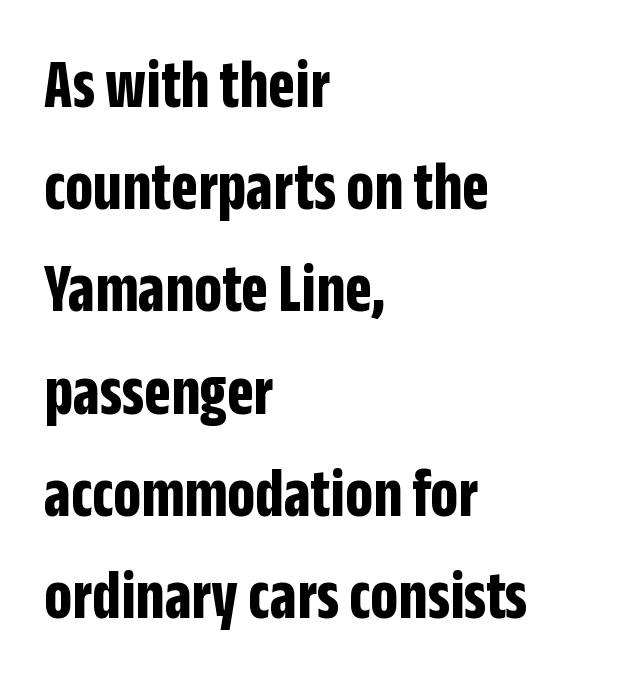
{"serif": "no", "italic": "no", "bold": "yes", "weight": "bold", "width": "condensed", "stroke_contrast": "low", "x_height": "large", "monospaced": "no", "underline": "no", "align": "left", "line_spacing": "normal", "line_spacing_ratio": 1.46, "letter_spacing": "normal", "letter_spacing_em": 0.0, "glyph_px": 70}
